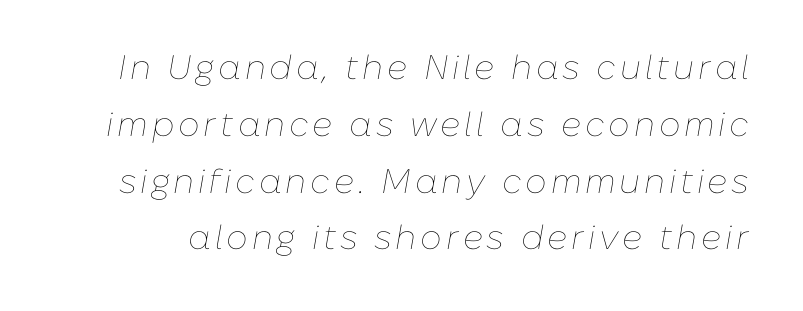
{"italic": "yes", "lean": "right", "slant_degrees": 10, "bold": "no", "weight": "thin", "width": "normal", "stroke_contrast": "low", "x_height": "medium", "monospaced": "no", "underline": "no", "line_spacing": "normal", "line_spacing_ratio": 1.67, "glyph_px": 34}
